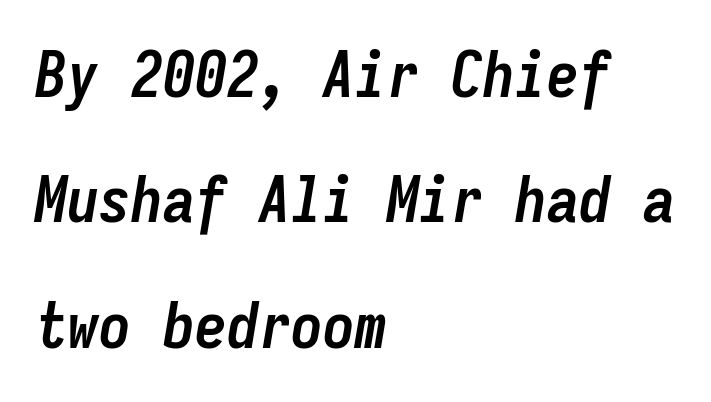
{"italic": "yes", "lean": "right", "slant_degrees": 9, "bold": "yes", "weight": "semibold", "width": "condensed", "stroke_contrast": "low", "x_height": "medium", "monospaced": "yes", "underline": "no", "align": "left", "line_spacing": "loose", "line_spacing_ratio": 1.96, "letter_spacing": "normal", "letter_spacing_em": 0.0, "glyph_px": 64}
